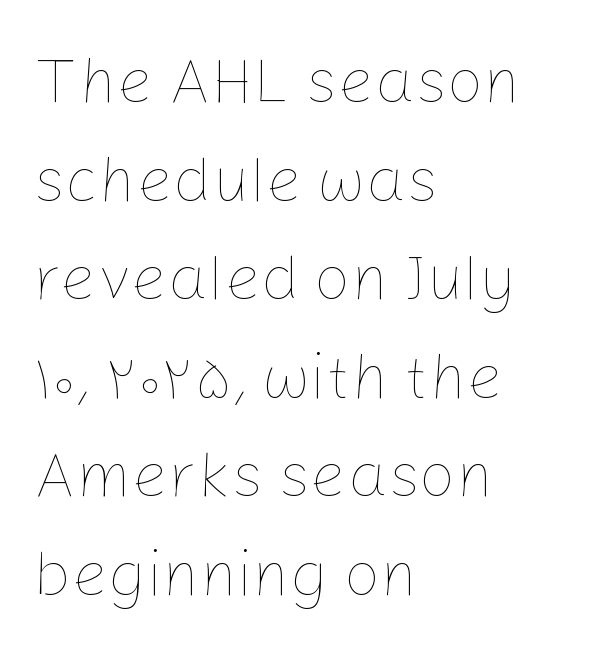
Q: Is the text bold? A: No.
Q: Is the text italic (slanted)? A: No, it is upright.
Q: Is the text underlined? A: No.
Q: How is the paragraph aligned? A: Left-aligned.
Q: Is the spacing between letters normal or unusually wide? A: Normal.
Q: Is the spacing between lines tight, normal or loose? A: Normal.
Q: Width (condensed, normal, or wide)? A: Normal.
Q: Stroke contrast? A: Low.
Q: x-height? A: Medium.
Q: Monospaced? A: No.
